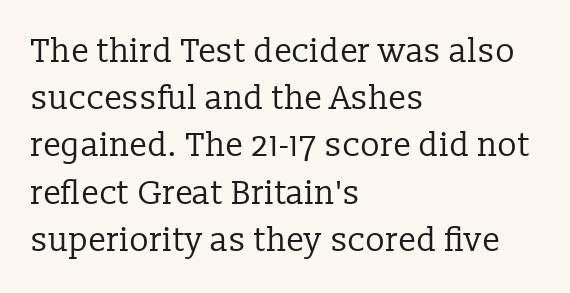
The axis of the letterforms is exactly vertical. The area under the type is left untouched. Each letter keeps its own natural width here, so spacing adapts to shape. These lines are composed in type with serifs. Nothing heavy about these letters — not bold at all. A student would call this left alignment; a typographer would say flush left, rag right.
